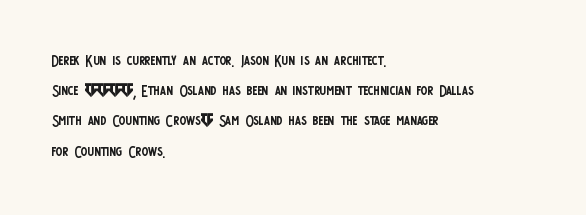
Q: Is the text bold? A: No.
Q: Is the text italic (slanted)? A: No, it is upright.
Q: Is the text underlined? A: No.
Q: How is the paragraph aligned? A: Left-aligned.
Q: Is the spacing between letters normal or unusually wide? A: Normal.
Q: Is the spacing between lines tight, normal or loose? A: Normal.
